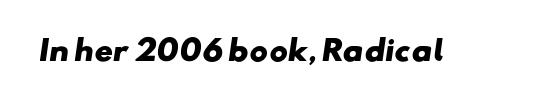
The passage shown is typed in a proportional face where columns would drift. There is no visible air inserted between adjacent glyphs. Is the type bold? Yes — the strokes are clearly thick and heavy. The baseline area is clear.
